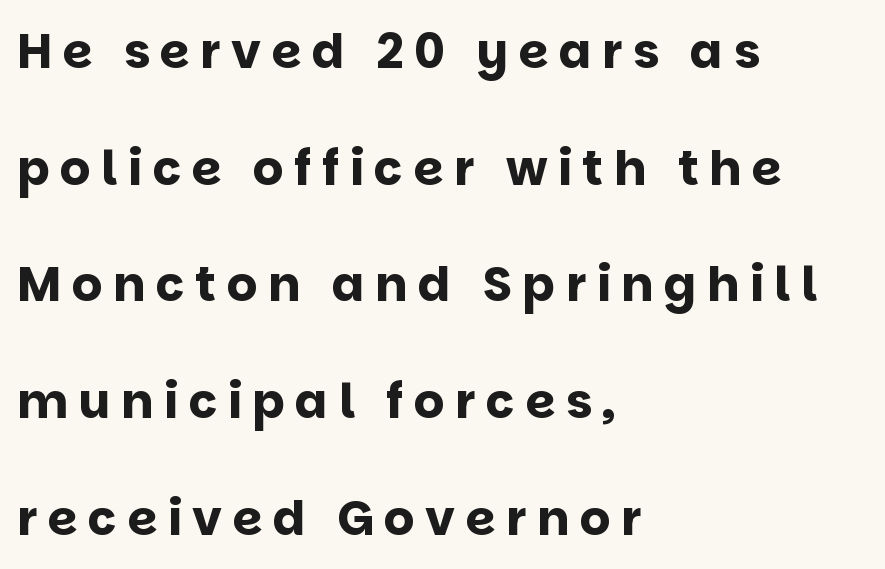
The rendering uses natural spacing where letterforms have individual widths. Vertically, the passage feels expansive, rows floating well apart. This rendering employs a face without finishing strokes, i.e., a sans-serif. This is heavy type, rendered in bold. The zone under the glyphs is completely vacant.
